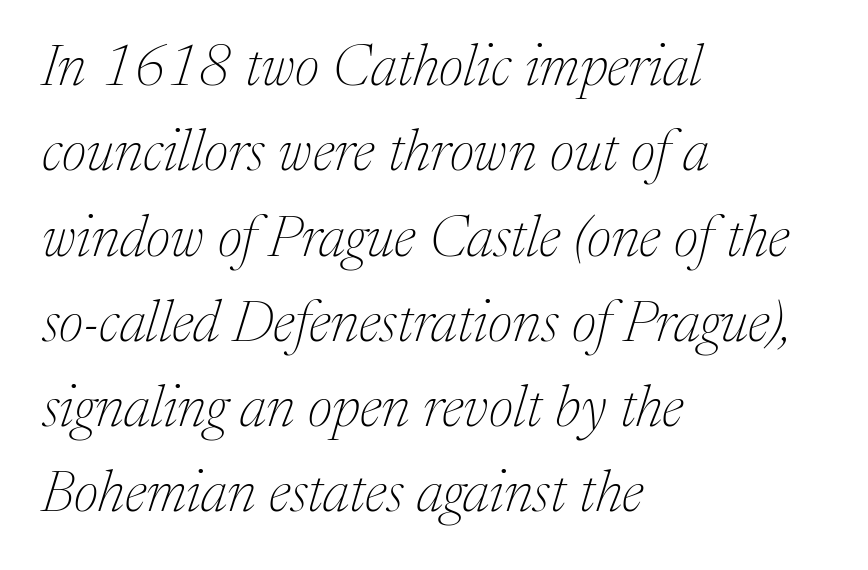
The image shows 58 px thin serif type, italic (leaning right); set left-aligned, normal line spacing (1.47x), normal letter spacing, not underlined; medium stroke contrast and a medium x-height.
